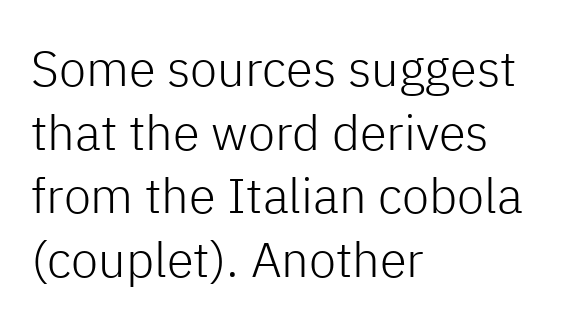
{"serif": "no", "italic": "no", "bold": "no", "weight": "light", "width": "normal", "stroke_contrast": "low", "x_height": "medium", "monospaced": "no", "underline": "no", "align": "left", "line_spacing": "normal", "line_spacing_ratio": 1.3, "letter_spacing": "normal", "letter_spacing_em": 0.0, "glyph_px": 49}
